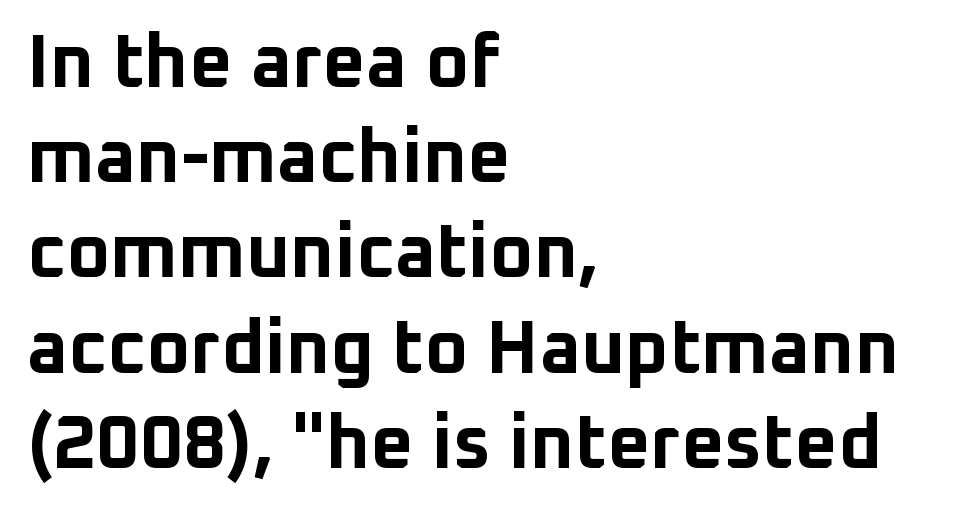
The image shows 75 px bold sans-serif type, upright; set left-aligned, normal line spacing (1.27x), normal letter spacing, not underlined; low stroke contrast and a medium x-height.
